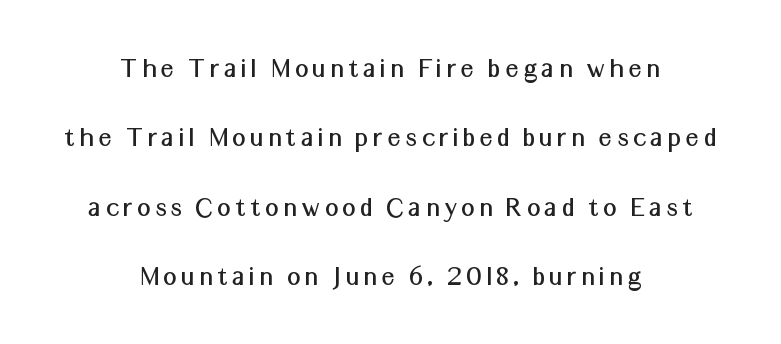
Q: Is the text italic (slanted)? A: No, it is upright.
Q: Is the typeface a serif or a sans-serif typeface? A: Sans-serif.
Q: Is the text underlined? A: No.
Q: How is the paragraph aligned? A: Centered.
Q: Is the spacing between lines tight, normal or loose? A: Loose.
Q: Width (condensed, normal, or wide)? A: Normal.
Q: Stroke contrast? A: Medium.
Q: x-height? A: Medium.
Q: Monospaced? A: No.
